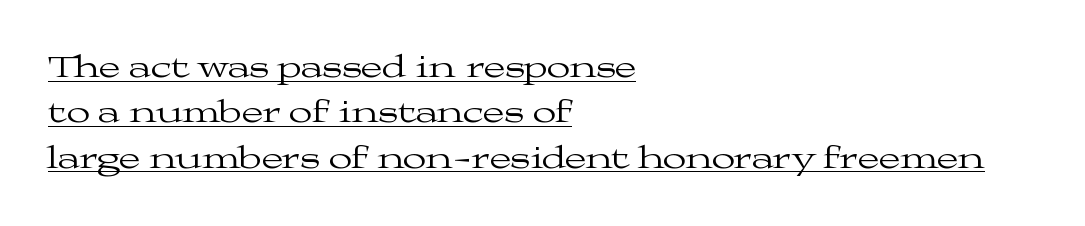
Q: Is the text bold? A: No.
Q: Is the text italic (slanted)? A: No, it is upright.
Q: Is the typeface a serif or a sans-serif typeface? A: Serif.
Q: Is the text underlined? A: Yes.
Q: How is the paragraph aligned? A: Left-aligned.
Q: Is the spacing between letters normal or unusually wide? A: Normal.
Q: Is the spacing between lines tight, normal or loose? A: Normal.
Q: Width (condensed, normal, or wide)? A: Wide.
Q: Stroke contrast? A: Medium.
Q: x-height? A: Medium.
Q: Monospaced? A: No.
